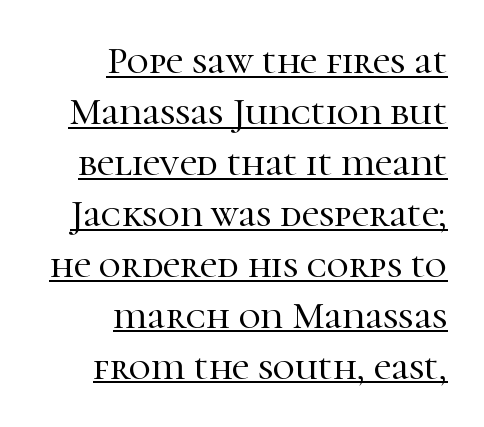
{"serif": "yes", "italic": "no", "width": "normal", "stroke_contrast": "high", "x_height": "medium", "monospaced": "no", "underline": "yes", "align": "right", "line_spacing": "normal", "line_spacing_ratio": 1.34, "letter_spacing": "normal", "letter_spacing_em": 0.0, "glyph_px": 38}
